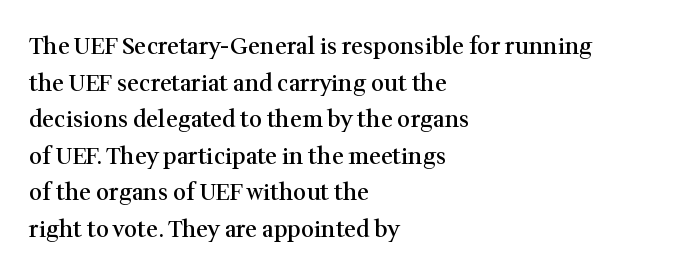
Q: Is the text bold? A: Semi-bold.
Q: Is the text italic (slanted)? A: No, it is upright.
Q: Is the text underlined? A: No.
Q: How is the paragraph aligned? A: Left-aligned.
Q: Is the spacing between letters normal or unusually wide? A: Normal.
Q: Is the spacing between lines tight, normal or loose? A: Normal.
